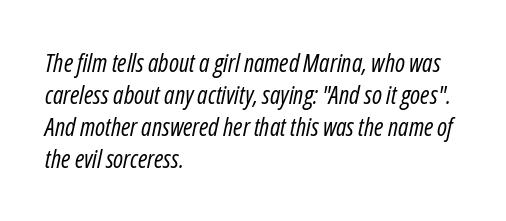
{"italic": "yes", "lean": "right", "slant_degrees": 12, "bold": "no", "underline": "no", "align": "left", "line_spacing": "normal", "line_spacing_ratio": 1.28, "letter_spacing": "normal", "letter_spacing_em": 0.0, "glyph_px": 25}
